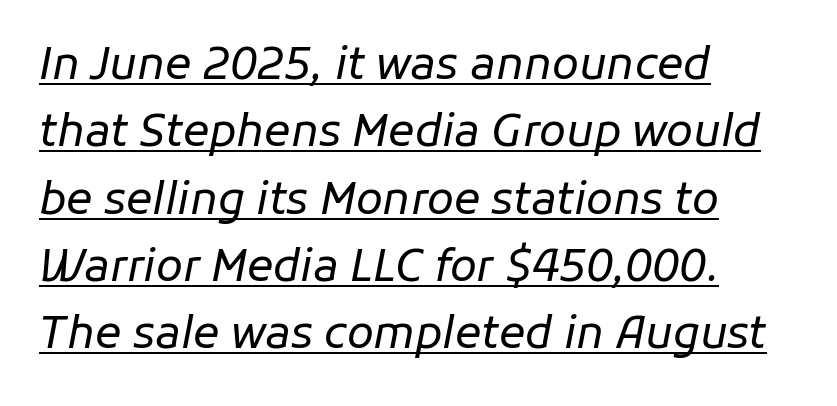
Does the copy run flush right? No — it runs flush left. The typesetter has applied underlining to the passage shown. Think of a printed novel: that variable character pitch is what you see here. Is the stroke heavy? The answer is a plain regular-or-lighter. Is the type slanted? Yes — the strokes lean at a clear angle. Inter-character spacing is left at the font's built-in metrics.
